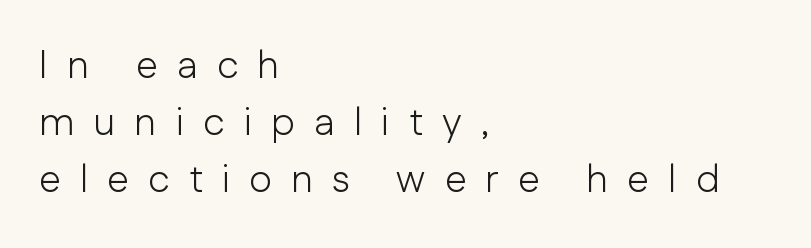
Horizontally, the lines are justified to the leading edge only. How would I describe the line gaps? Plain and ordinary. Italic? Not at all — the glyphs are vertical. These glyphs show unthickened strokes, regular width or finer. Honestly, the letter spacing is so wide it's the main thing you notice.
